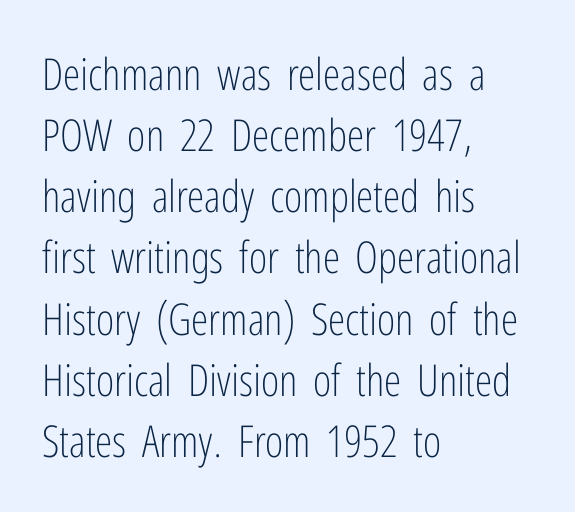
The image shows 44 px light, condensed sans-serif type, upright; set left-aligned, normal line spacing (1.39x), normal letter spacing, not underlined; low stroke contrast and a medium x-height.
